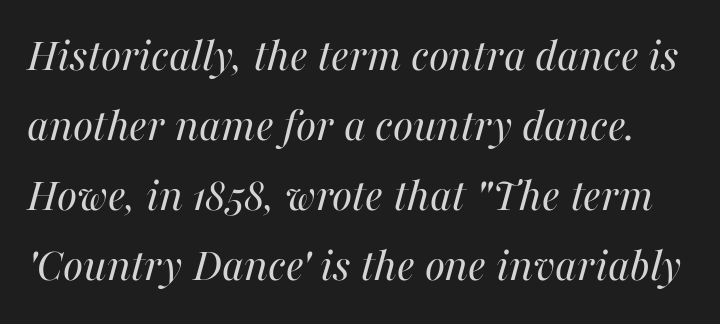
The image shows 48 px regular-weight type, italic (leaning right); set normal line spacing (1.46x), normal letter spacing, not underlined; medium stroke contrast and a medium x-height.
